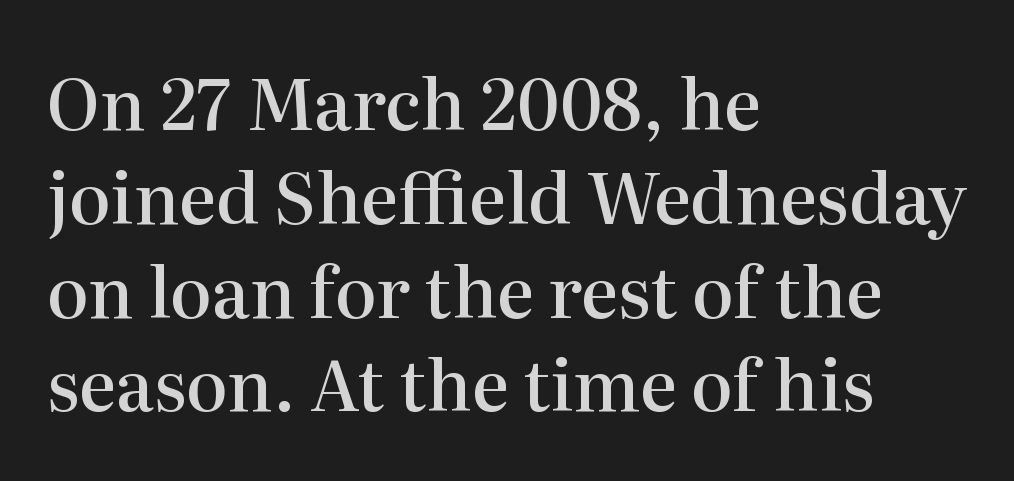
Q: Is the text bold? A: Semi-bold.
Q: Is the text italic (slanted)? A: No, it is upright.
Q: Is the typeface a serif or a sans-serif typeface? A: Serif.
Q: Is the text underlined? A: No.
Q: How is the paragraph aligned? A: Left-aligned.
Q: Is the spacing between letters normal or unusually wide? A: Normal.
Q: Is the spacing between lines tight, normal or loose? A: Normal.
Q: Width (condensed, normal, or wide)? A: Normal.
Q: Stroke contrast? A: High.
Q: x-height? A: Medium.
Q: Monospaced? A: No.
